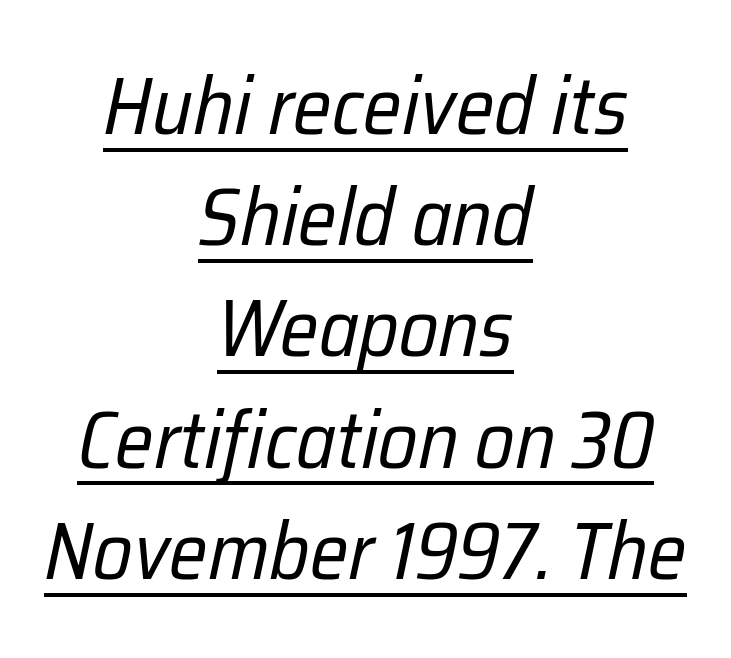
{"italic": "yes", "lean": "right", "slant_degrees": 12, "bold": "no", "weight": "regular", "width": "condensed", "stroke_contrast": "low", "x_height": "medium", "monospaced": "no", "underline": "yes", "align": "center", "line_spacing": "normal", "line_spacing_ratio": 1.39, "letter_spacing": "normal", "letter_spacing_em": 0.0, "glyph_px": 80}
